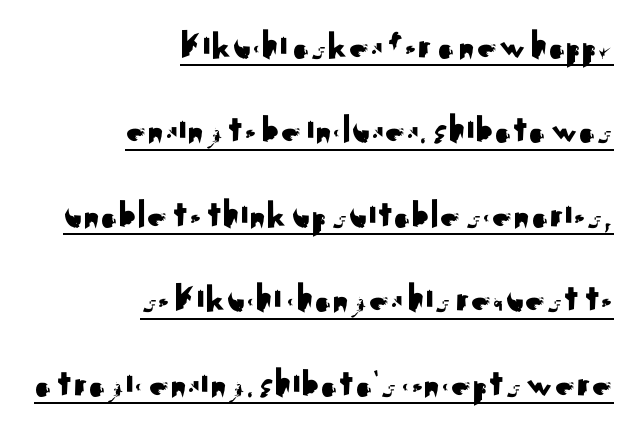
Q: Is the text italic (slanted)? A: No, it is upright.
Q: Is the typeface a serif or a sans-serif typeface? A: Sans-serif.
Q: Is the text underlined? A: Yes.
Q: How is the paragraph aligned? A: Right-aligned.
Q: Is the spacing between letters normal or unusually wide? A: Normal.
Q: Is the spacing between lines tight, normal or loose? A: Loose.
Q: Width (condensed, normal, or wide)? A: Normal.
Q: Stroke contrast? A: Medium.
Q: x-height? A: Small.
Q: Monospaced? A: No.
